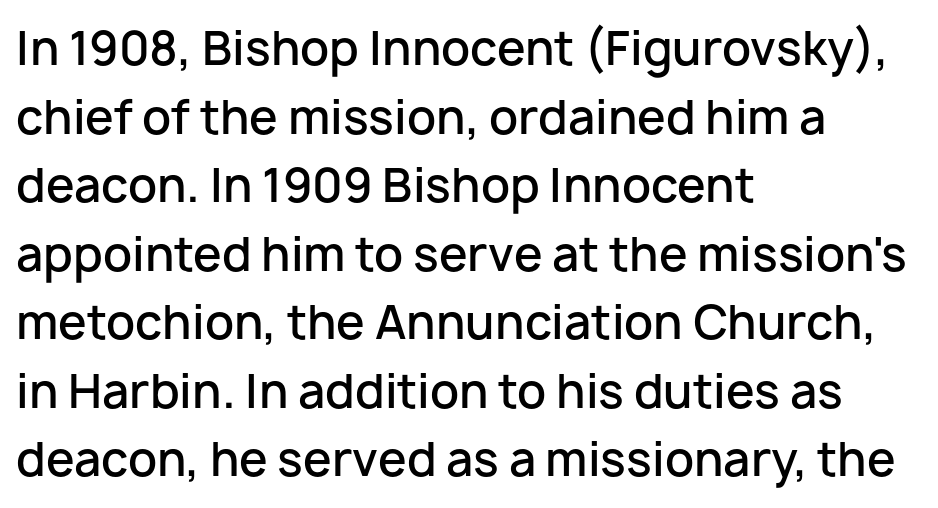
{"serif": "no", "italic": "no", "bold": "semi", "weight": "semibold", "width": "normal", "stroke_contrast": "low", "x_height": "medium", "monospaced": "no", "underline": "no", "align": "left", "line_spacing": "normal", "line_spacing_ratio": 1.49, "letter_spacing": "normal", "letter_spacing_em": 0.0, "glyph_px": 46}
